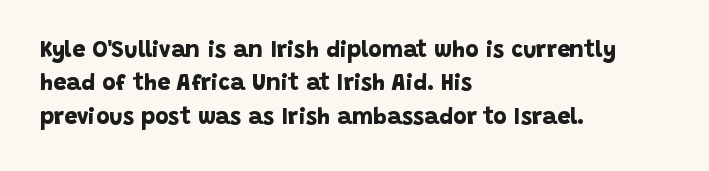
Q: Is the text bold? A: Yes.
Q: Is the text underlined? A: No.
Q: How is the paragraph aligned? A: Left-aligned.
Q: Is the spacing between letters normal or unusually wide? A: Normal.
Q: Is the spacing between lines tight, normal or loose? A: Normal.
